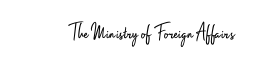
The image shows 22 px text type; set normal letter spacing, not underlined.
